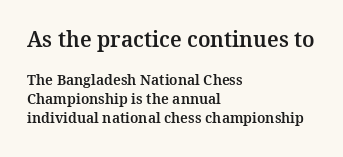
The image shows 21 px text type, upright; set left-aligned, normal line spacing (1.36x), normal letter spacing, not underlined; the first (top) block is 1.5x larger.
